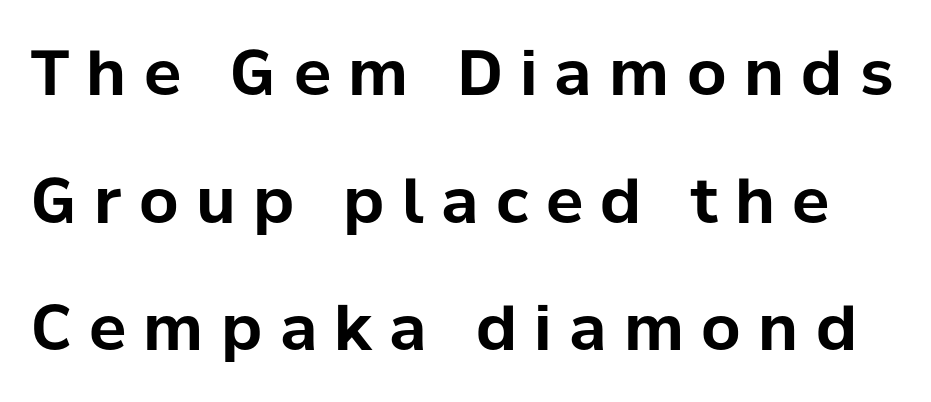
{"serif": "no", "italic": "no", "bold": "yes", "weight": "bold", "width": "normal", "stroke_contrast": "low", "x_height": "medium", "monospaced": "no", "underline": "no", "line_spacing": "loose", "line_spacing_ratio": 2.06, "letter_spacing": "wide", "letter_spacing_em": 0.28, "glyph_px": 62}
